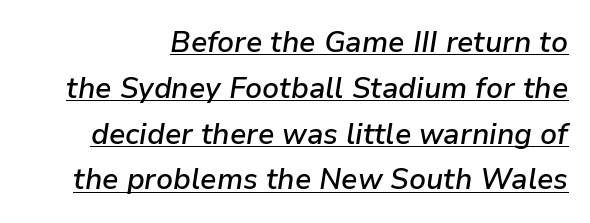
The image shows 29 px semibold type, italic (leaning right); set normal line spacing (1.58x), normal letter spacing, underlined; low stroke contrast and a medium x-height.
